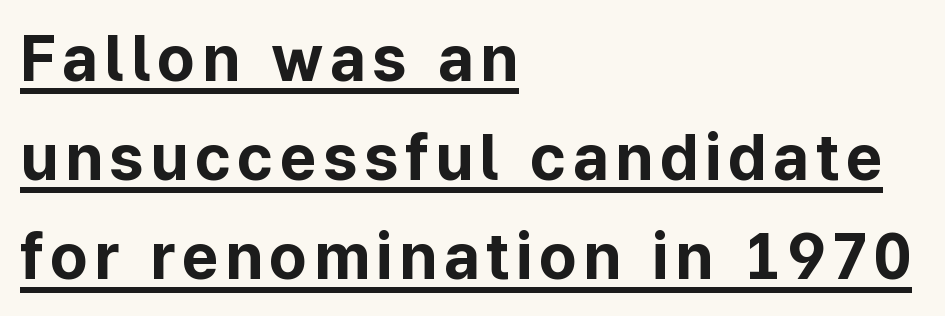
The specimen includes a rule beneath the text block's lines. The glyphs in this specimen are sans serif. Summary of vertical rhythm: regular, with standard interline spacing. Strokes here are thick enough to call this a true bold.
